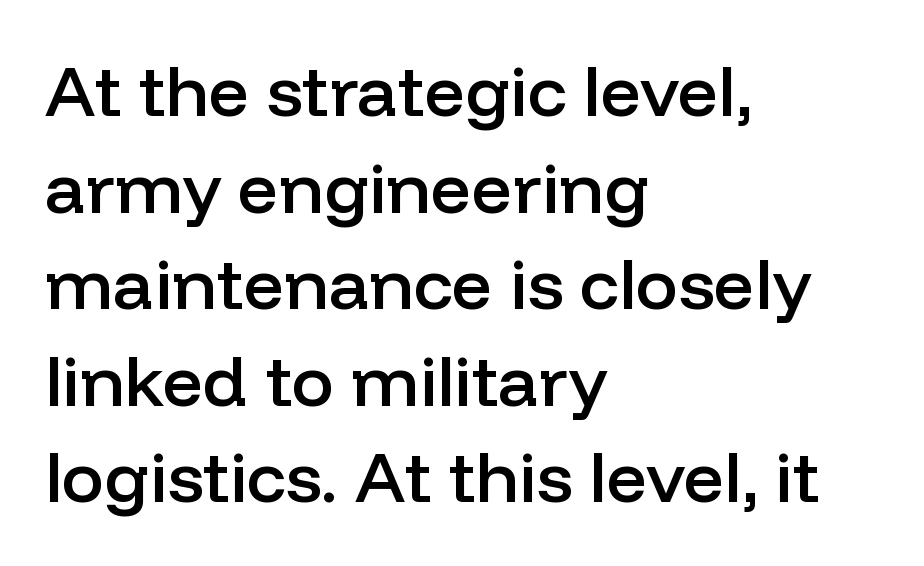
Type without underlining. In CSS terms this would be text-align: left. Italic: no, the glyphs are upright roman. Note the varied advance widths — an 'i' is clearly narrower than an 'm'. Compared with typical paragraphs, the rows here are spaced about the same. In terms of weight, the rendering is demibold, just under bold.
